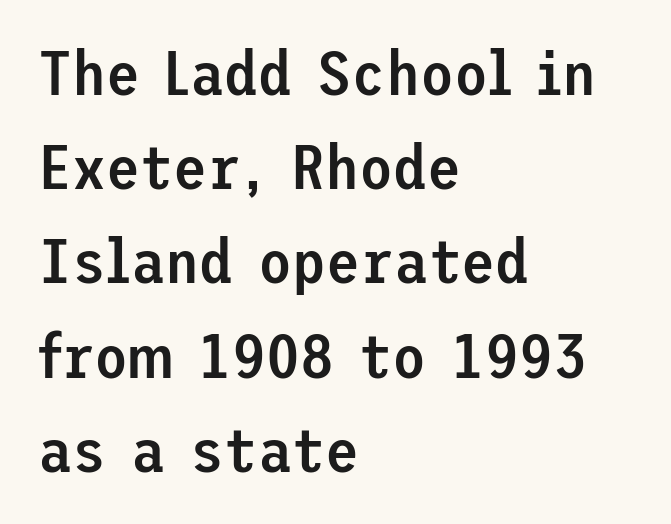
Q: Is the text bold? A: Semi-bold.
Q: Is the text italic (slanted)? A: No, it is upright.
Q: Is the typeface a serif or a sans-serif typeface? A: Sans-serif.
Q: Is the text underlined? A: No.
Q: How is the paragraph aligned? A: Left-aligned.
Q: Is the spacing between letters normal or unusually wide? A: Normal.
Q: Is the spacing between lines tight, normal or loose? A: Normal.
Q: Width (condensed, normal, or wide)? A: Normal.
Q: Stroke contrast? A: Low.
Q: x-height? A: Medium.
